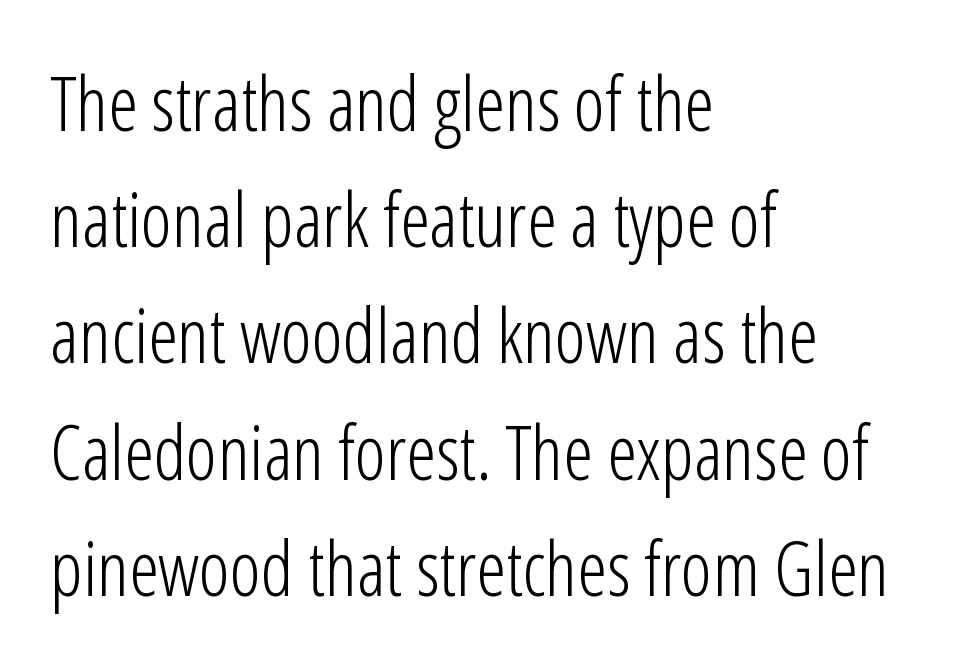
{"serif": "no", "italic": "no", "bold": "no", "weight": "light", "width": "condensed", "stroke_contrast": "low", "x_height": "medium", "monospaced": "no", "underline": "no", "align": "left", "line_spacing": "normal", "line_spacing_ratio": 1.55, "letter_spacing": "normal", "letter_spacing_em": 0.0, "glyph_px": 75}
